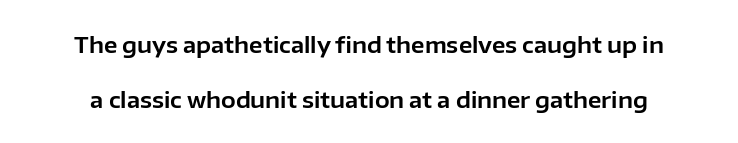
{"italic": "no", "underline": "no", "line_spacing": "loose", "line_spacing_ratio": 2.5, "letter_spacing": "normal", "letter_spacing_em": 0.0, "glyph_px": 22}
